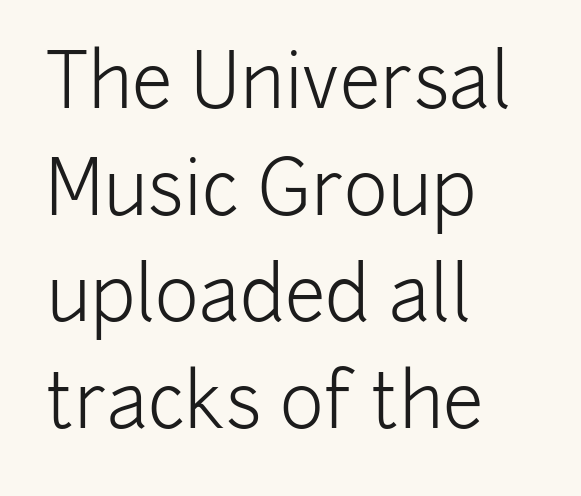
The image shows 74 px light sans-serif type, upright; set left-aligned, normal line spacing (1.44x), normal letter spacing, not underlined; low stroke contrast and a medium x-height.
